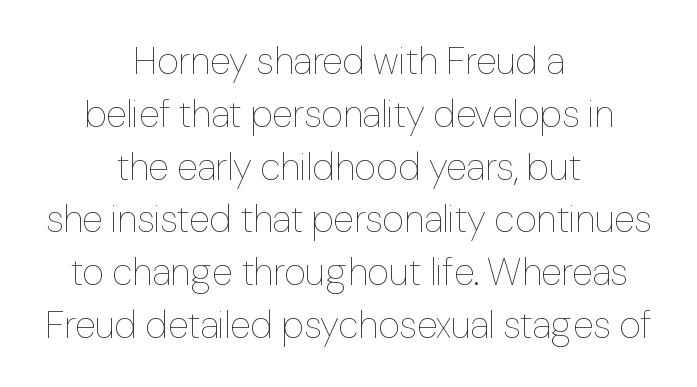
Q: Is the text bold? A: No.
Q: Is the text italic (slanted)? A: No, it is upright.
Q: Is the text underlined? A: No.
Q: How is the paragraph aligned? A: Centered.
Q: Is the spacing between letters normal or unusually wide? A: Normal.
Q: Is the spacing between lines tight, normal or loose? A: Normal.
Q: Width (condensed, normal, or wide)? A: Normal.
Q: Stroke contrast? A: Low.
Q: x-height? A: Medium.
Q: Monospaced? A: No.
